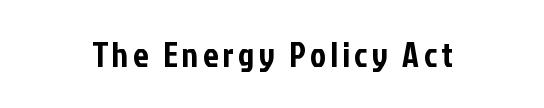
Decoration check: the copy has no underline. In CSS terms this would be text-align: center. Examine the stroke ends and you'll find no serifs. Character widths vary here, with narrow letters taking less room than wide ones.
